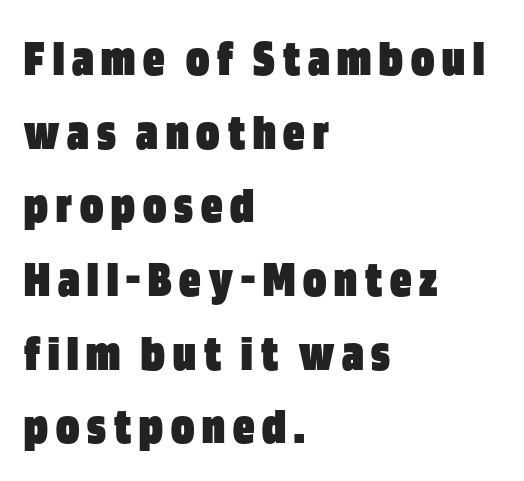
The image shows 53 px heavy, condensed sans-serif type, upright; set left-aligned, normal line spacing (1.39x), not underlined; low stroke contrast and a large x-height.
